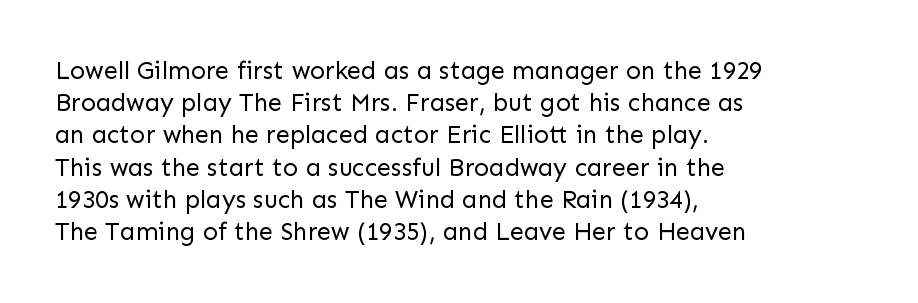
These lines keep a tight, regular rhythm from letter to letter. This sample is left-justified, so line endings fall wherever the words run out. The space between consecutive lines is moderate. Do the letters lean? They stand straight. The passage shown is not underscored anywhere. Stems and bowls with no extra thickness — not bold.
